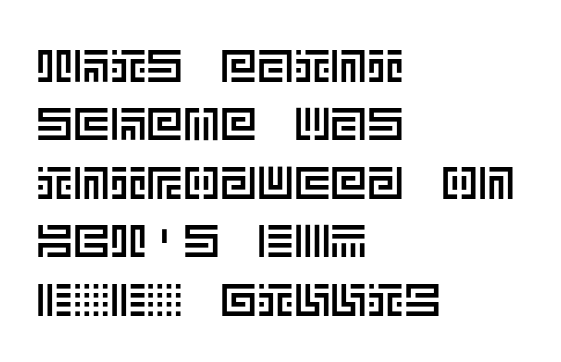
{"italic": "no", "width": "normal", "x_height": "large", "underline": "no", "align": "left", "line_spacing": "normal", "line_spacing_ratio": 1.27, "letter_spacing": "normal", "letter_spacing_em": 0.0, "glyph_px": 46}
